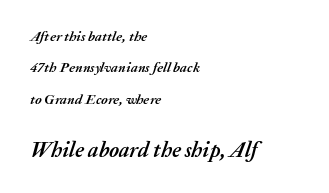
Q: Is the text bold? A: Yes.
Q: Is the text italic (slanted)? A: Yes, it leans right by about 20 degrees.
Q: Is the text underlined? A: No.
Q: How is the paragraph aligned? A: Left-aligned.
Q: Is the spacing between letters normal or unusually wide? A: Normal.
Q: Is the spacing between lines tight, normal or loose? A: Loose.
Q: Which block of text is set in a larger size, the first (top) or the second (bottom)? A: The second (bottom) one.
